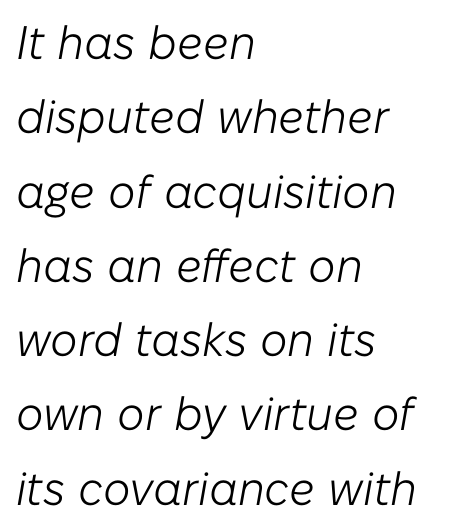
Nobody drew a line under any word here. The rag falls on the right side of this text block. The strokes are not fattened; the text isn't bold. Leading matches the norm, producing a regular column. What stands out about the letter spacing? Nothing — it is the standard amount. The letters are slanted; this is an italic face.
